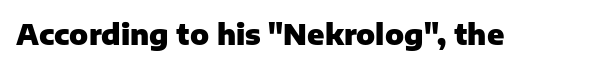
Q: Is the text bold? A: Yes.
Q: Is the text italic (slanted)? A: No, it is upright.
Q: Is the typeface a serif or a sans-serif typeface? A: Sans-serif.
Q: Is the text underlined? A: No.
Q: Is the spacing between letters normal or unusually wide? A: Normal.
Q: Width (condensed, normal, or wide)? A: Normal.
Q: Stroke contrast? A: Low.
Q: x-height? A: Medium.
Q: Monospaced? A: No.
